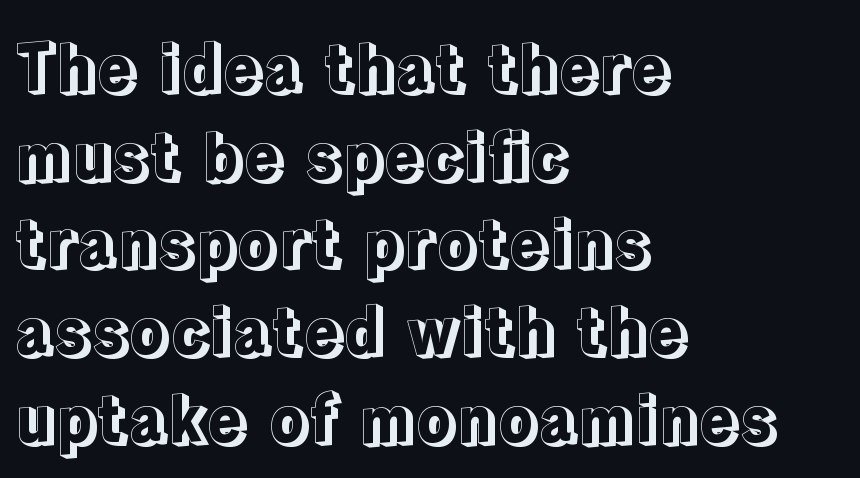
The image shows 65 px text type, upright; set left-aligned, normal line spacing (1.35x), normal letter spacing, not underlined; a medium x-height.
